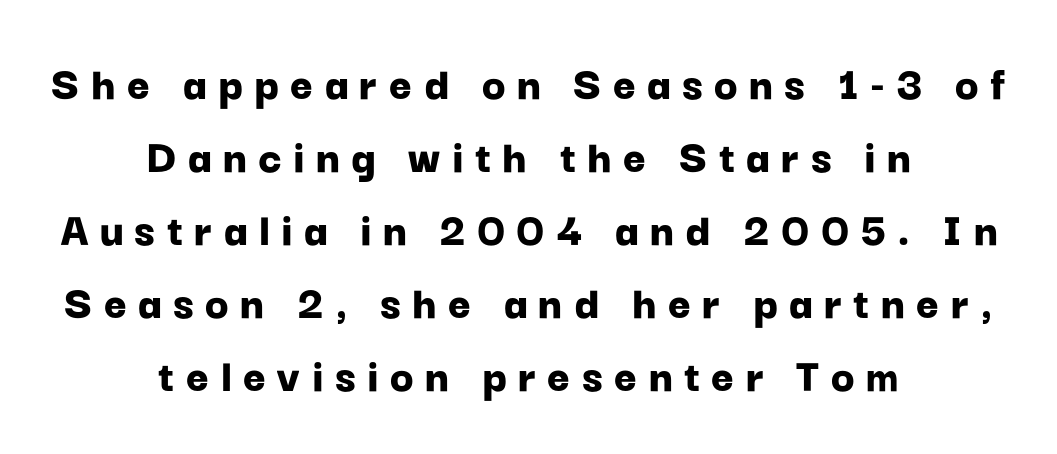
If you drew a line through each stem, it would be perfectly vertical. Looks like regular typesetting: each glyph gets only the width it needs. The lines are quadded center. This rendering employs a face without finishing strokes, i.e., a sans-serif.
